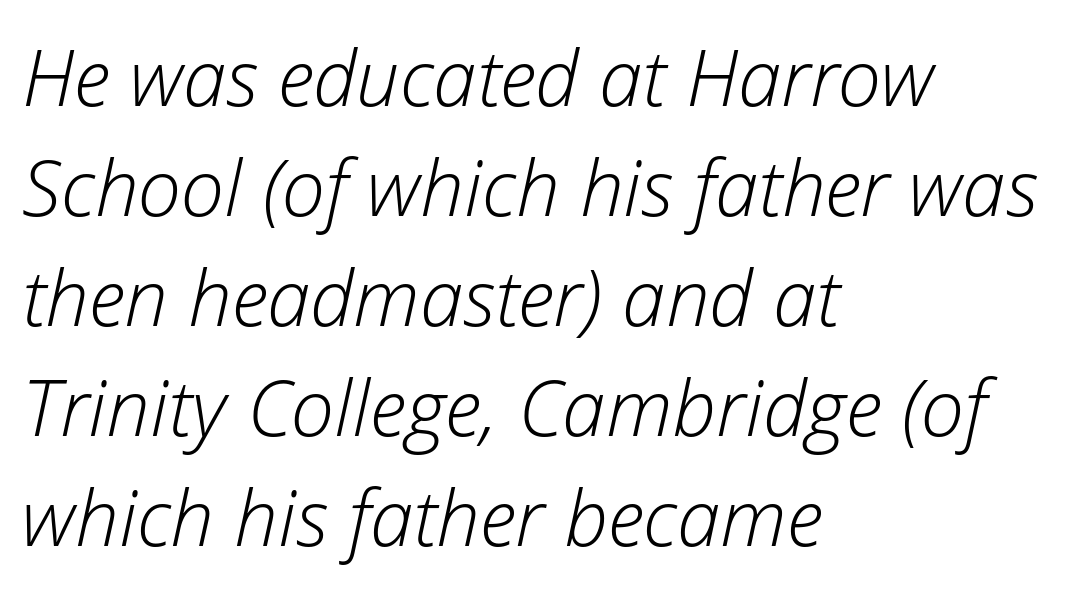
The image shows 78 px light type, italic (leaning right); set left-aligned, normal line spacing (1.41x), normal letter spacing, not underlined; low stroke contrast and a medium x-height.
